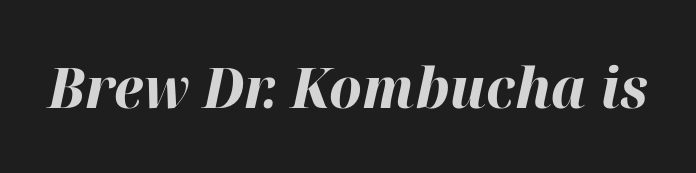
Q: Is the text bold? A: Yes.
Q: Is the text italic (slanted)? A: Yes, it leans right by about 12 degrees.
Q: Is the text underlined? A: No.
Q: Is the spacing between letters normal or unusually wide? A: Normal.
Q: Width (condensed, normal, or wide)? A: Normal.
Q: Stroke contrast? A: High.
Q: x-height? A: Medium.
Q: Monospaced? A: No.
